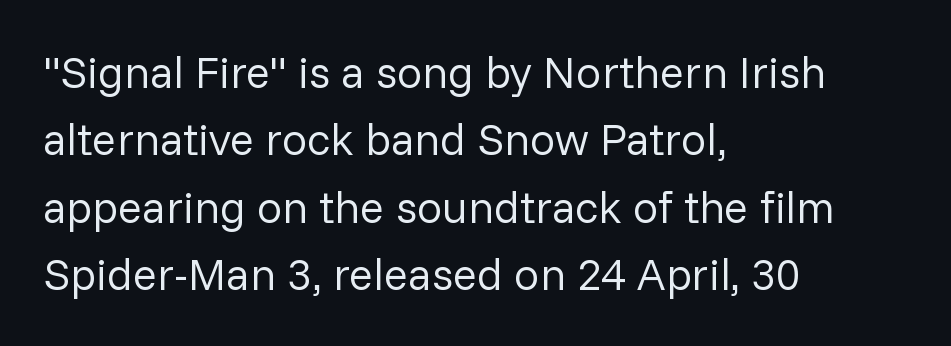
Descenders hang freely into open space. Caption: standard tracking, unaltered. Rows of type keep a routine distance in the vertical direction. Here the designer chose a conventional face with non-uniform glyph widths. This sample uses an upright cut, with every glyph sitting square on the baseline. Serif or sans? Sans — the stroke terminals are bare.
